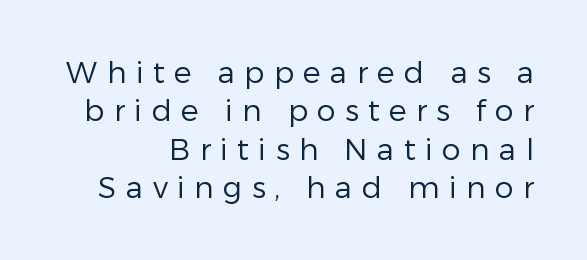
{"serif": "no", "italic": "no", "bold": "no", "weight": "regular", "width": "normal", "stroke_contrast": "low", "x_height": "medium", "monospaced": "no", "underline": "no", "align": "right", "line_spacing": "normal", "line_spacing_ratio": 1.28, "letter_spacing": "wide", "letter_spacing_em": 0.31, "glyph_px": 30}
